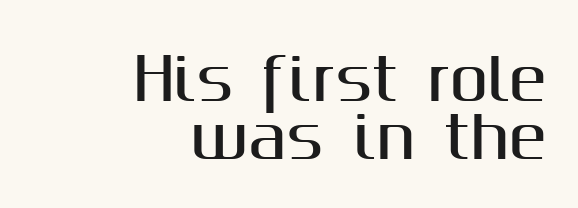
Spacing verdict: proportional, widths tailored to each character. The type family on display is of the sans-serif kind. All the whitespace from short lines collects on the left. The gaps between neighbouring characters are ordinary and unremarkable. The typography opts for an upright posture over an oblique one. This sample trades vertical openness for compactness between lines.
